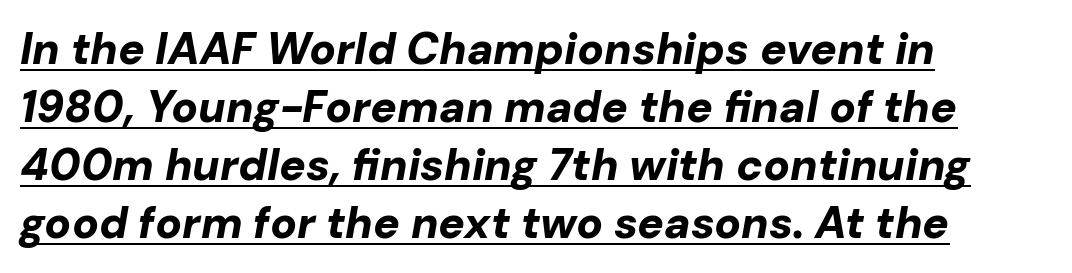
{"italic": "yes", "lean": "right", "slant_degrees": 10, "bold": "yes", "weight": "bold", "width": "normal", "stroke_contrast": "low", "x_height": "medium", "monospaced": "no", "underline": "yes", "align": "left", "line_spacing": "normal", "line_spacing_ratio": 1.32, "letter_spacing": "normal", "letter_spacing_em": 0.0, "glyph_px": 44}
